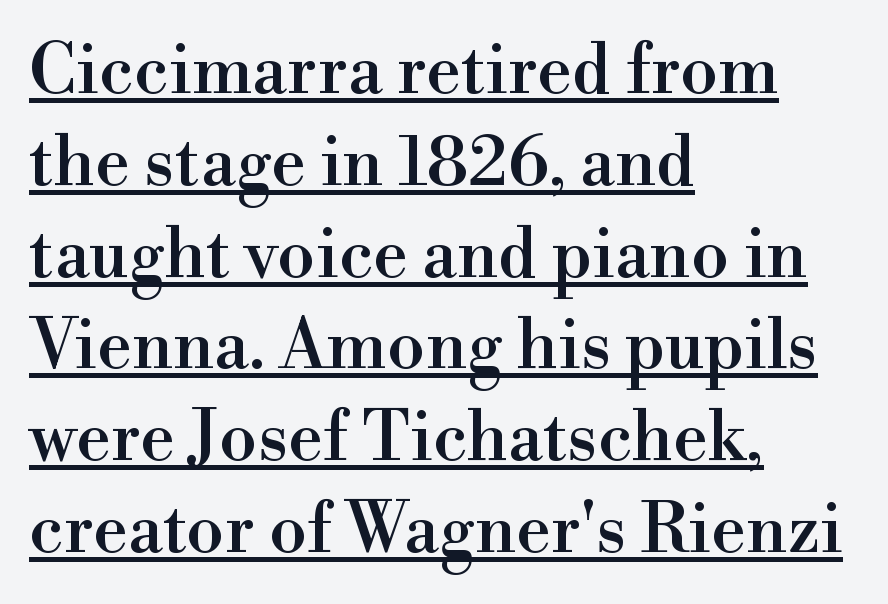
The image shows 69 px serif type, upright; set left-aligned, normal line spacing (1.33x), normal letter spacing, underlined; high stroke contrast and a small x-height.
